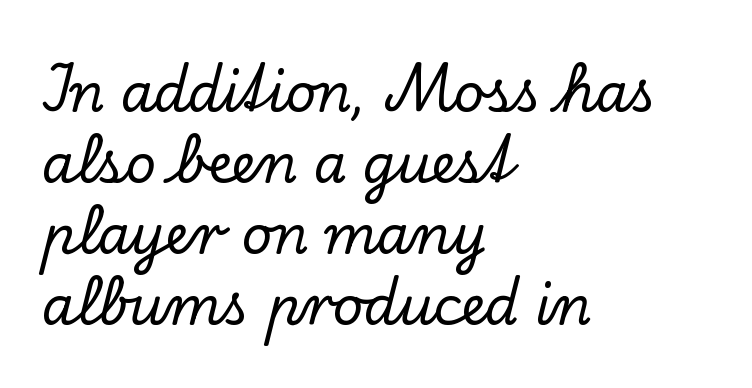
Q: Is the text italic (slanted)? A: Yes.
Q: Is the typeface a serif or a sans-serif typeface? A: Serif.
Q: Is the text underlined? A: No.
Q: How is the paragraph aligned? A: Left-aligned.
Q: Is the spacing between letters normal or unusually wide? A: Normal.
Q: Is the spacing between lines tight, normal or loose? A: Normal.
Q: Width (condensed, normal, or wide)? A: Normal.
Q: Stroke contrast? A: Low.
Q: x-height? A: Small.
Q: Monospaced? A: No.
